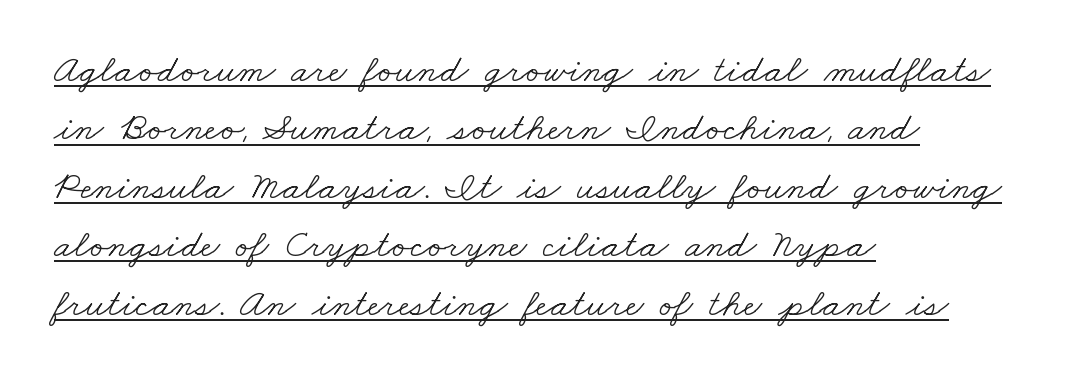
Q: Is the text bold? A: No.
Q: Is the typeface a serif or a sans-serif typeface? A: Serif.
Q: Is the text underlined? A: Yes.
Q: How is the paragraph aligned? A: Left-aligned.
Q: Is the spacing between letters normal or unusually wide? A: Normal.
Q: Is the spacing between lines tight, normal or loose? A: Normal.
Q: Width (condensed, normal, or wide)? A: Wide.
Q: Stroke contrast? A: Low.
Q: x-height? A: Small.
Q: Monospaced? A: No.
